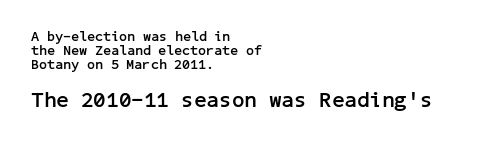
{"italic": "no", "bold": "yes", "underline": "no", "align": "left", "line_spacing": "tight", "line_spacing_ratio": 1.0, "letter_spacing": "normal", "letter_spacing_em": 0.0, "larger_block": "second", "size_ratio": 1.57, "glyph_px": 22}
